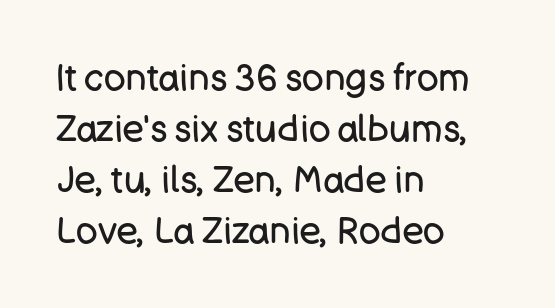
{"serif": "no", "italic": "no", "bold": "no", "weight": "regular", "width": "normal", "stroke_contrast": "low", "x_height": "large", "monospaced": "no", "underline": "no", "align": "left", "line_spacing": "normal", "line_spacing_ratio": 1.42, "letter_spacing": "normal", "letter_spacing_em": 0.0, "glyph_px": 36}
